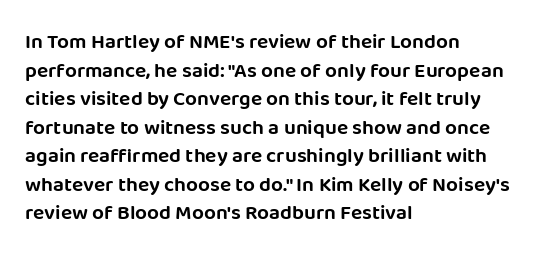
{"italic": "no", "underline": "no", "align": "left", "line_spacing": "normal", "line_spacing_ratio": 1.36, "letter_spacing": "normal", "letter_spacing_em": 0.0, "glyph_px": 21}
